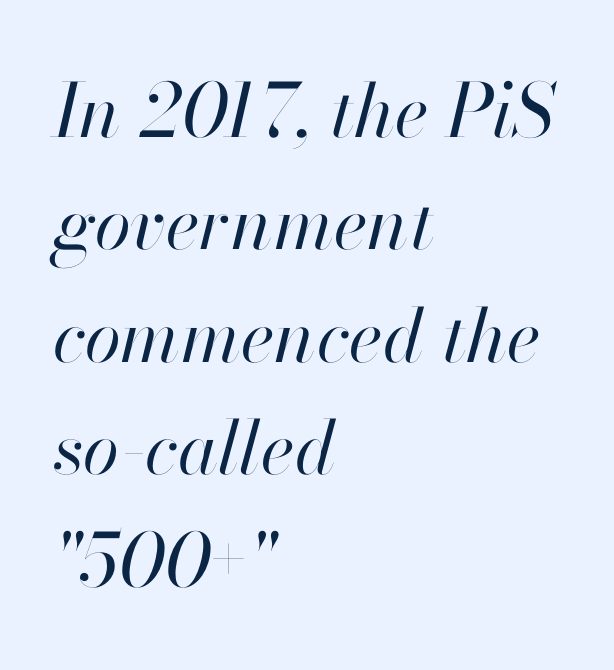
Rendered with sloped, italic letterforms. The face used here is proportionally spaced, like ordinary book or web type. Observe the ordinary spacing: letters are neighbours, not strangers. How would I describe the line gaps? Plain and ordinary. A clean baseline with only descenders dipping below it.
